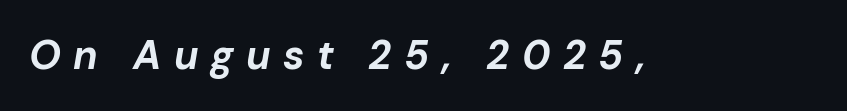
The image shows 40 px bold type, italic (leaning right); set unusually wide letter spacing (+0.31 em), not underlined; low stroke contrast and a medium x-height.
